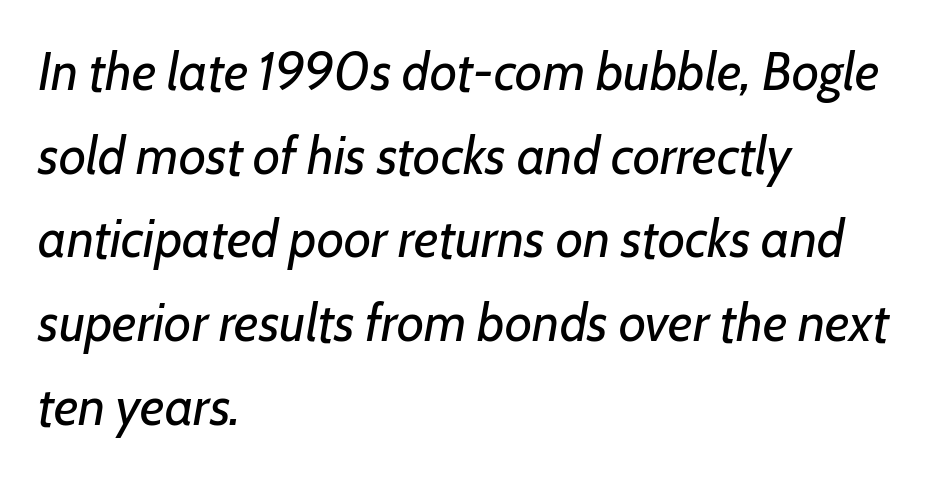
The image shows 53 px regular-weight type, italic (leaning right); set left-aligned, normal line spacing (1.58x), normal letter spacing, not underlined; low stroke contrast and a medium x-height.
